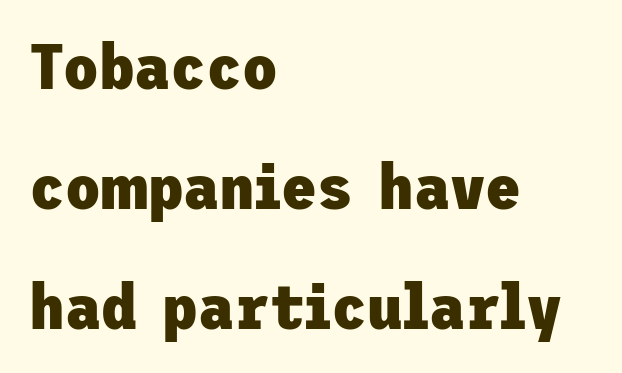
The image shows 65 px heavy sans-serif type, upright; set left-aligned, line spacing 1.85x, normal letter spacing, not underlined; low stroke contrast and a medium x-height.
